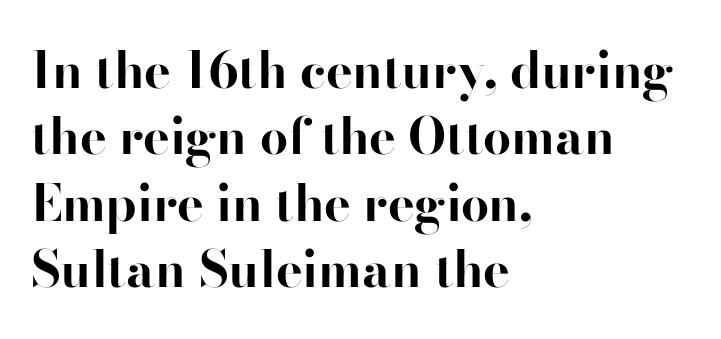
Q: Is the text bold? A: Yes.
Q: Is the text italic (slanted)? A: No, it is upright.
Q: Is the typeface a serif or a sans-serif typeface? A: Serif.
Q: Is the text underlined? A: No.
Q: How is the paragraph aligned? A: Left-aligned.
Q: Is the spacing between letters normal or unusually wide? A: Normal.
Q: Is the spacing between lines tight, normal or loose? A: Normal.
Q: Width (condensed, normal, or wide)? A: Normal.
Q: Stroke contrast? A: High.
Q: x-height? A: Small.
Q: Monospaced? A: No.
